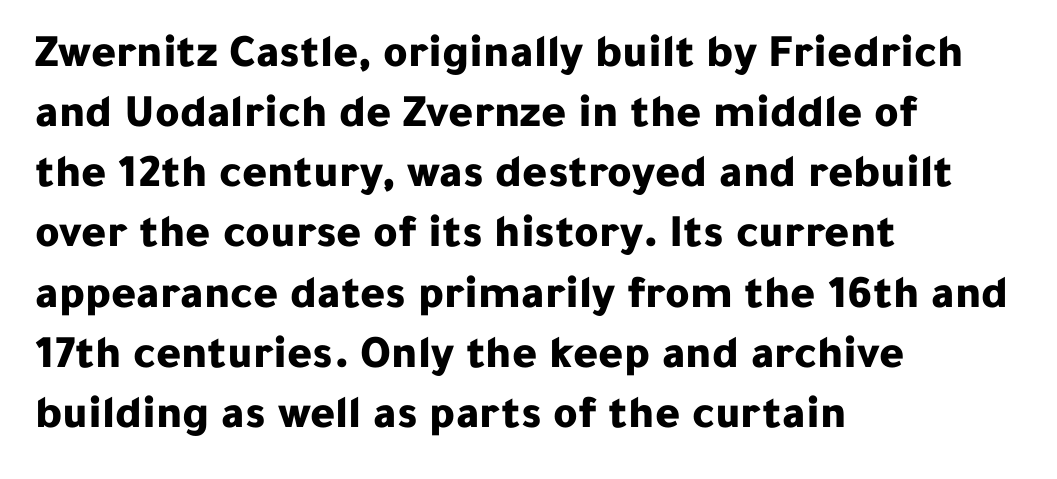
The image shows 47 px bold sans-serif type, upright; set left-aligned, normal line spacing (1.28x), normal letter spacing, not underlined; low stroke contrast and a medium x-height.
